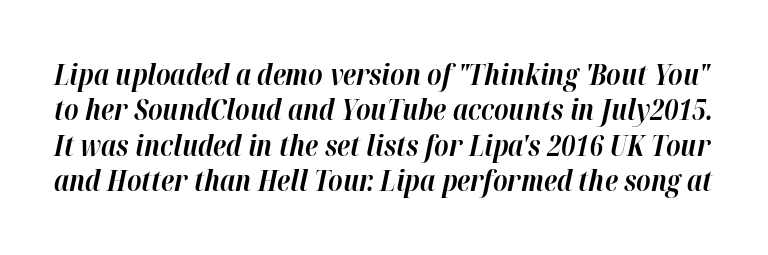
{"italic": "yes", "lean": "right", "slant_degrees": 12, "bold": "yes", "weight": "bold", "width": "normal", "stroke_contrast": "high", "x_height": "medium", "monospaced": "no", "underline": "no", "line_spacing_ratio": 1.22, "letter_spacing": "normal", "letter_spacing_em": 0.0, "glyph_px": 29}
